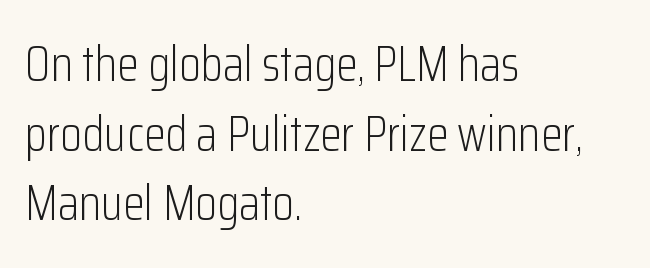
The image shows 49 px light, condensed sans-serif type, upright; set left-aligned, normal line spacing (1.42x), normal letter spacing, not underlined; low stroke contrast and a medium x-height.
